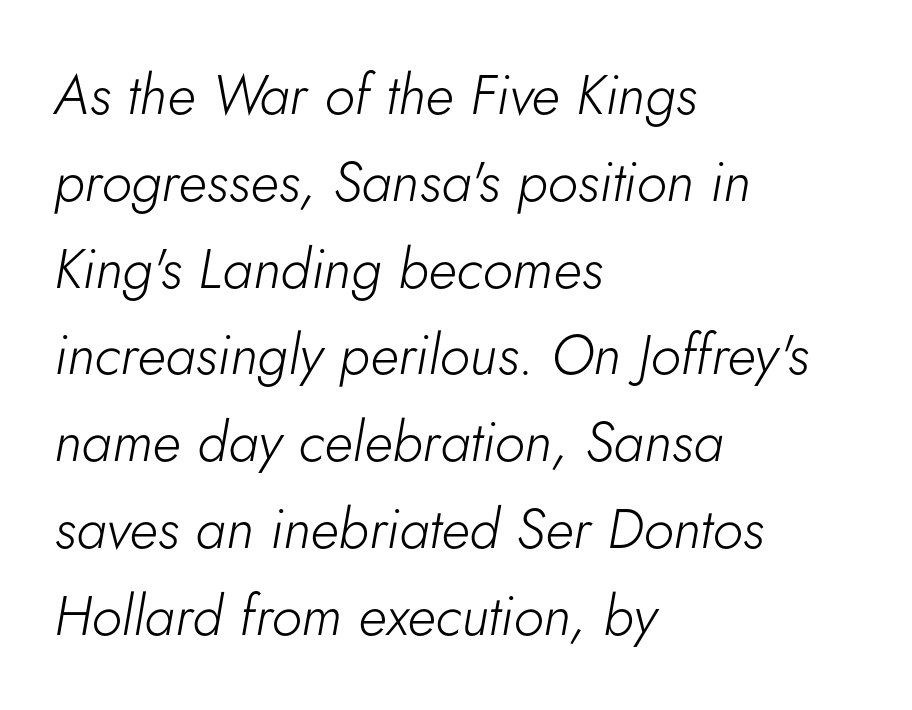
Tall strokes in this sample are angled rather than plumb. The rag falls on the right side of this text block. Each new line begins a customary step beneath the previous one. Observe the ordinary spacing: letters are neighbours, not strangers. A clean baseline with only descenders dipping below it. Weight: not bold — regular or lighter.
